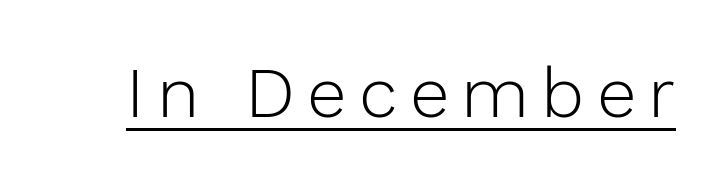
Q: Is the text bold? A: No.
Q: Is the text italic (slanted)? A: No, it is upright.
Q: Is the typeface a serif or a sans-serif typeface? A: Sans-serif.
Q: Is the text underlined? A: Yes.
Q: Width (condensed, normal, or wide)? A: Normal.
Q: Stroke contrast? A: Low.
Q: x-height? A: Medium.
Q: Monospaced? A: No.
